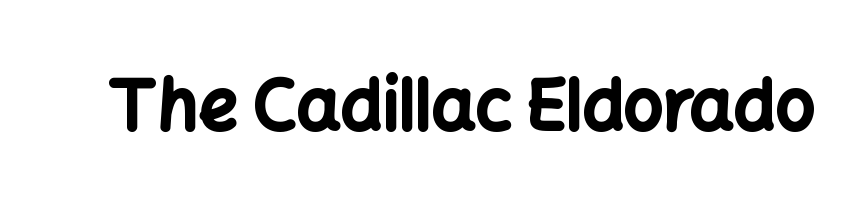
{"serif": "no", "italic": "no", "bold": "yes", "weight": "bold", "width": "normal", "stroke_contrast": "low", "x_height": "medium", "monospaced": "no", "underline": "no", "letter_spacing": "normal", "letter_spacing_em": 0.0, "glyph_px": 69}
